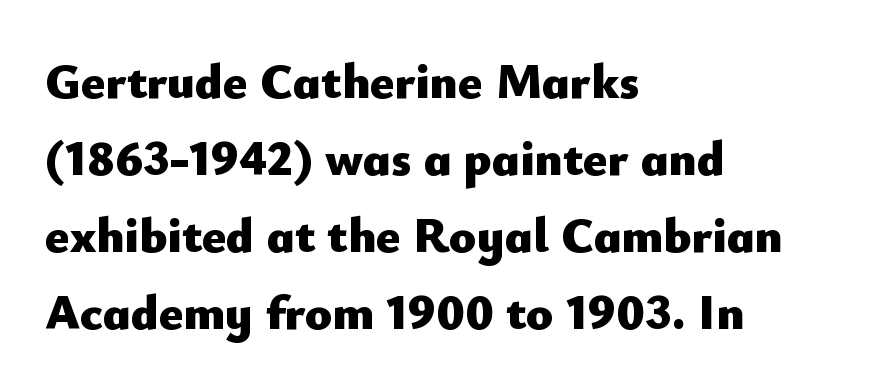
The image shows 50 px heavy sans-serif type, upright; set left-aligned, normal line spacing (1.54x), normal letter spacing, not underlined; low stroke contrast and a small x-height.
